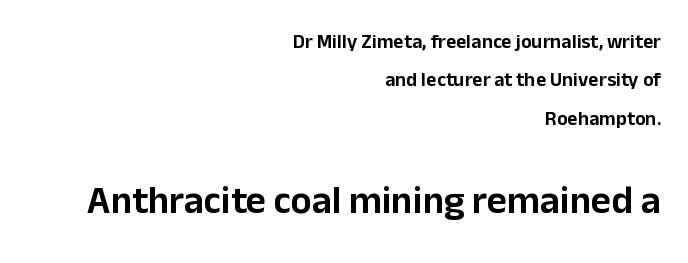
{"serif": "no", "italic": "no", "width": "normal", "stroke_contrast": "low", "x_height": "medium", "monospaced": "no", "underline": "no", "align": "right", "line_spacing": "loose", "line_spacing_ratio": 1.92, "letter_spacing": "normal", "letter_spacing_em": 0.0, "larger_block": "second", "size_ratio": 1.95, "glyph_px": 39}
